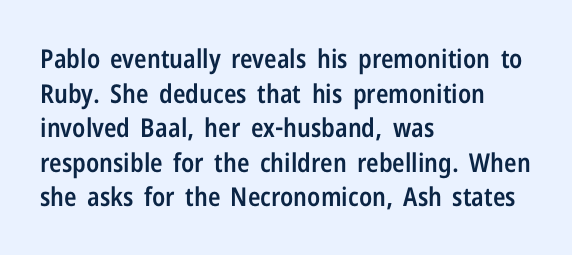
Q: Is the text bold? A: Semi-bold.
Q: Is the text italic (slanted)? A: No, it is upright.
Q: Is the text underlined? A: No.
Q: How is the paragraph aligned? A: Left-aligned.
Q: Is the spacing between letters normal or unusually wide? A: Normal.
Q: Is the spacing between lines tight, normal or loose? A: Normal.
